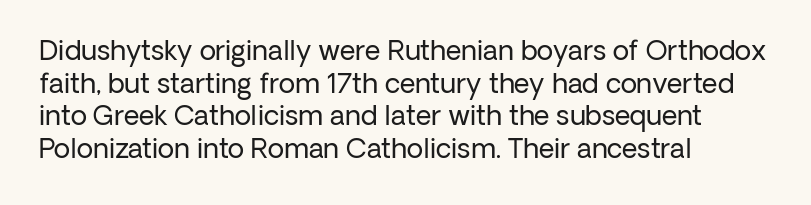
{"italic": "no", "bold": "no", "underline": "no", "align": "left", "line_spacing_ratio": 1.21, "letter_spacing": "normal", "letter_spacing_em": 0.0, "glyph_px": 27}
